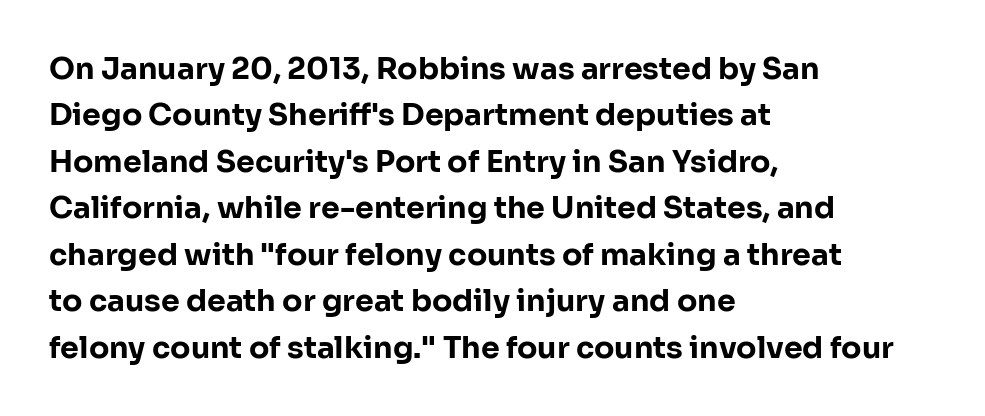
The image shows 30 px bold sans-serif type, upright; set left-aligned, normal line spacing (1.55x), normal letter spacing, not underlined; low stroke contrast and a medium x-height.
